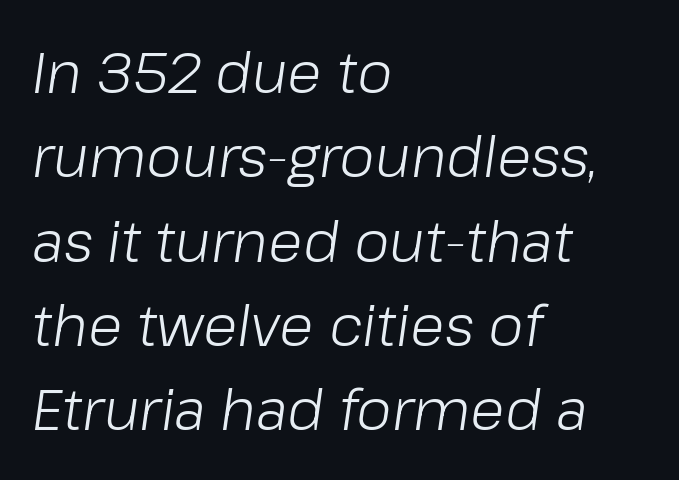
The image shows 57 px light type, italic (leaning right); set left-aligned, normal line spacing (1.48x), normal letter spacing, not underlined; low stroke contrast and a medium x-height.
